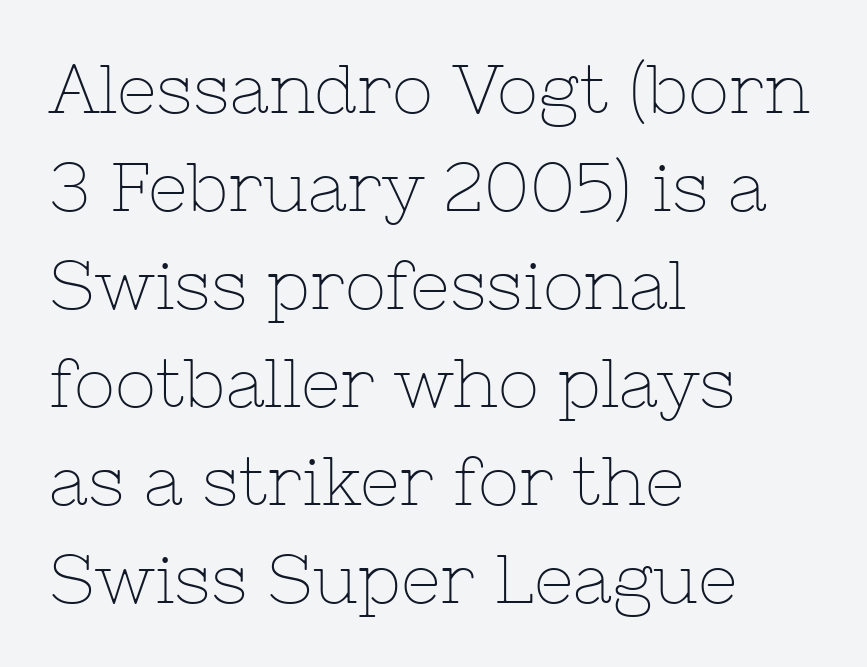
Q: Is the text bold? A: No.
Q: Is the text italic (slanted)? A: No, it is upright.
Q: Is the typeface a serif or a sans-serif typeface? A: Serif.
Q: Is the text underlined? A: No.
Q: How is the paragraph aligned? A: Left-aligned.
Q: Is the spacing between letters normal or unusually wide? A: Normal.
Q: Is the spacing between lines tight, normal or loose? A: Normal.
Q: Width (condensed, normal, or wide)? A: Normal.
Q: Stroke contrast? A: Low.
Q: x-height? A: Medium.
Q: Monospaced? A: No.
